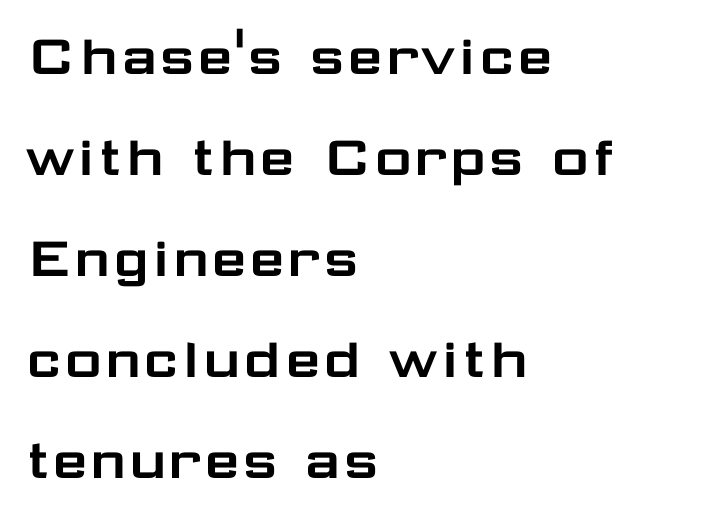
The image shows 64 px wide sans-serif type, upright; set left-aligned, normal line spacing (1.58x), normal letter spacing, not underlined; low stroke contrast and a medium x-height.
